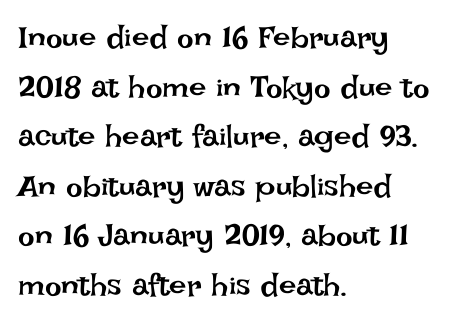
Q: Is the text bold? A: No.
Q: Is the text italic (slanted)? A: No, it is upright.
Q: Is the text underlined? A: No.
Q: How is the paragraph aligned? A: Left-aligned.
Q: Is the spacing between letters normal or unusually wide? A: Normal.
Q: Is the spacing between lines tight, normal or loose? A: Normal.
Q: Width (condensed, normal, or wide)? A: Normal.
Q: Stroke contrast? A: Low.
Q: x-height? A: Large.
Q: Monospaced? A: No.
